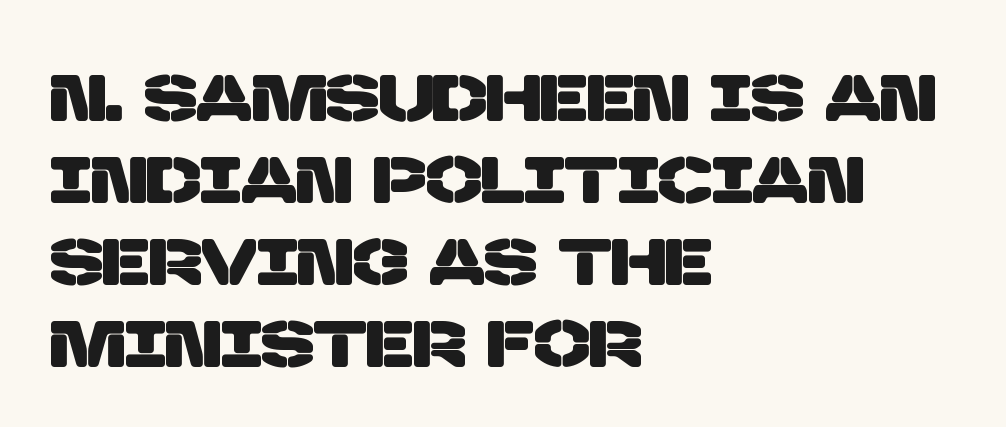
{"serif": "no", "width": "normal", "stroke_contrast": "low", "x_height": "large", "monospaced": "no", "underline": "no", "align": "left", "line_spacing_ratio": 1.24, "letter_spacing": "normal", "letter_spacing_em": 0.0, "glyph_px": 66}
